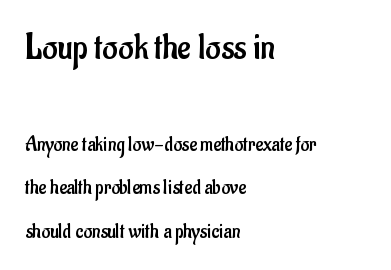
Q: Is the text bold? A: No.
Q: Is the text italic (slanted)? A: No, it is upright.
Q: Is the typeface a serif or a sans-serif typeface? A: Sans-serif.
Q: Is the text underlined? A: No.
Q: How is the paragraph aligned? A: Left-aligned.
Q: Is the spacing between letters normal or unusually wide? A: Normal.
Q: Is the spacing between lines tight, normal or loose? A: Loose.
Q: Which block of text is set in a larger size, the first (top) or the second (bottom)? A: The first (top) one.
Q: Width (condensed, normal, or wide)? A: Condensed.
Q: Stroke contrast? A: Low.
Q: x-height? A: Small.
Q: Monospaced? A: No.
